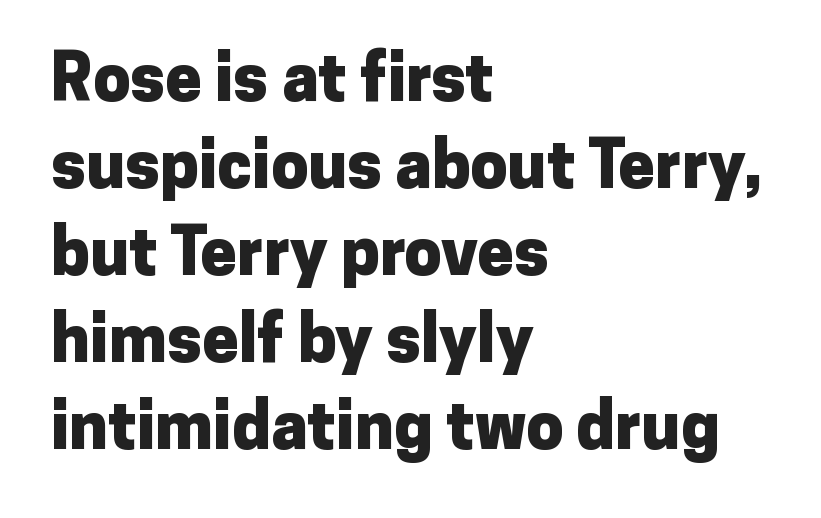
A full-strength bold gives these letters their thick strokes. Words appear dense and cohesive because spacing is normal. Underlining? Definitely not there. You can tell it's not italic because the verticals are truly vertical. The lines in this sample share a left origin and differ only in where they stop.
